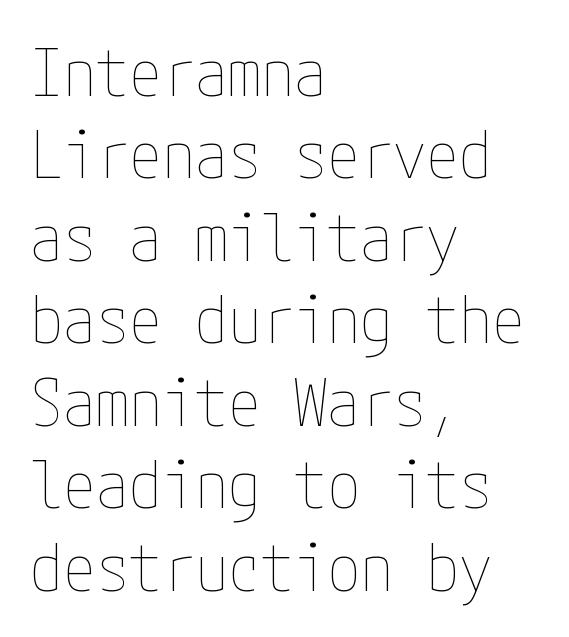
Q: Is the text bold? A: No.
Q: Is the text italic (slanted)? A: No, it is upright.
Q: Is the text underlined? A: No.
Q: How is the paragraph aligned? A: Left-aligned.
Q: Is the spacing between letters normal or unusually wide? A: Normal.
Q: Is the spacing between lines tight, normal or loose? A: Normal.
Q: Width (condensed, normal, or wide)? A: Condensed.
Q: Stroke contrast? A: Low.
Q: x-height? A: Medium.
